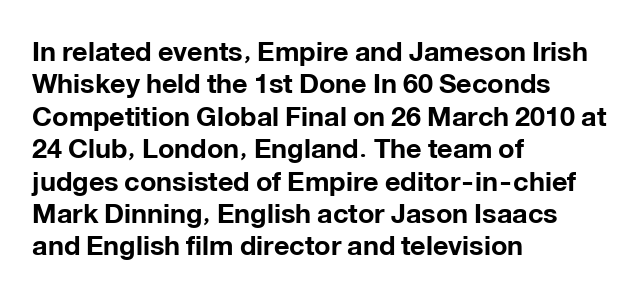
The space directly below the letters is spotless. Heavy-handed strokes throughout: this text is bold. If you drew a ruler down the left edge, every line would touch it. Italic: no, the glyphs are upright roman. Nobody touched the tracking dial on this one.
